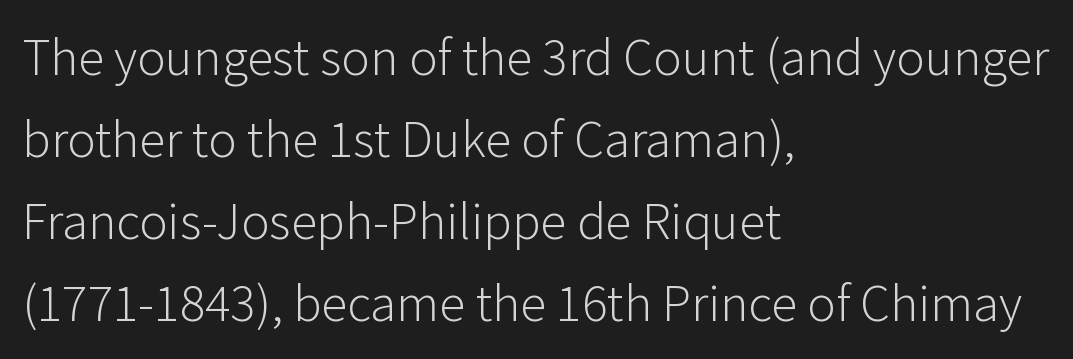
In terms of letterspacing, this is plain default setting. How would I describe the line gaps? Plain and ordinary. Posture: straight, roman, zero tilt. The area under the type is left untouched. Grotesque or geometric, the face here clearly has no serifs.
